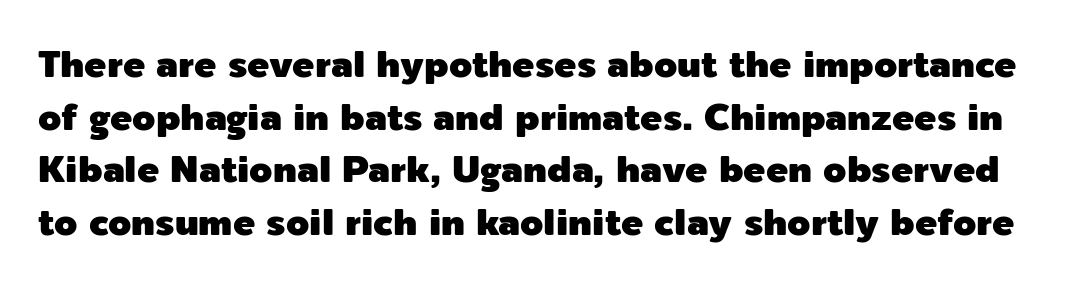
The image shows 37 px sans-serif type, upright; set normal line spacing (1.42x), normal letter spacing, not underlined; a medium x-height.
